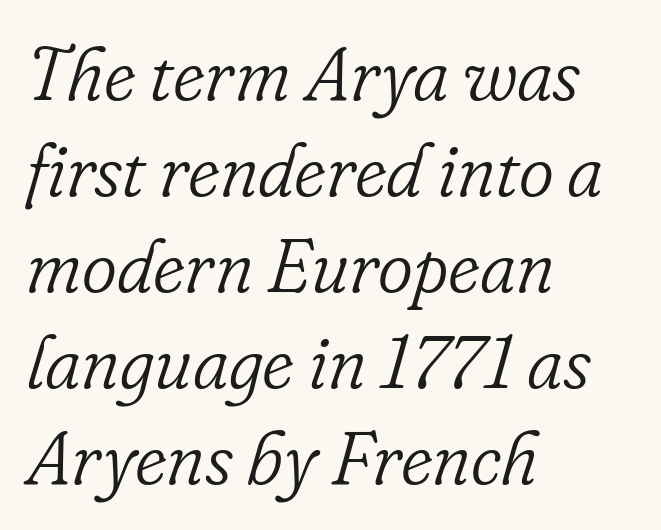
Q: Is the text bold? A: No.
Q: Is the text italic (slanted)? A: Yes, it leans right by about 16 degrees.
Q: Is the typeface a serif or a sans-serif typeface? A: Serif.
Q: Is the text underlined? A: No.
Q: How is the paragraph aligned? A: Left-aligned.
Q: Is the spacing between letters normal or unusually wide? A: Normal.
Q: Is the spacing between lines tight, normal or loose? A: Normal.
Q: Width (condensed, normal, or wide)? A: Normal.
Q: Stroke contrast? A: Low.
Q: x-height? A: Small.
Q: Monospaced? A: No.
